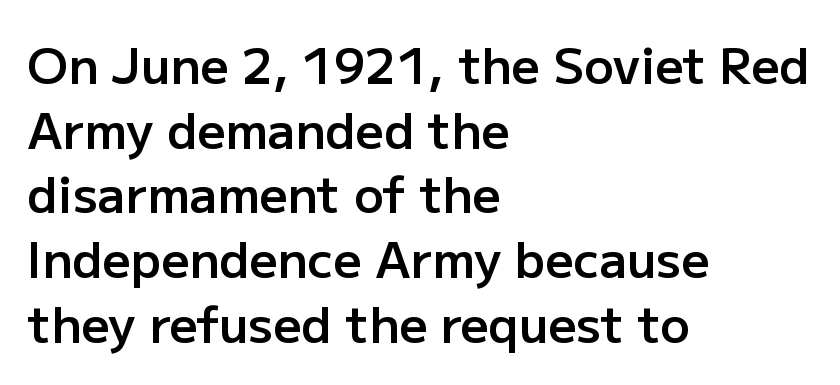
The image shows 49 px semibold sans-serif type, upright; set left-aligned, normal line spacing (1.32x), normal letter spacing, not underlined; low stroke contrast and a medium x-height.
